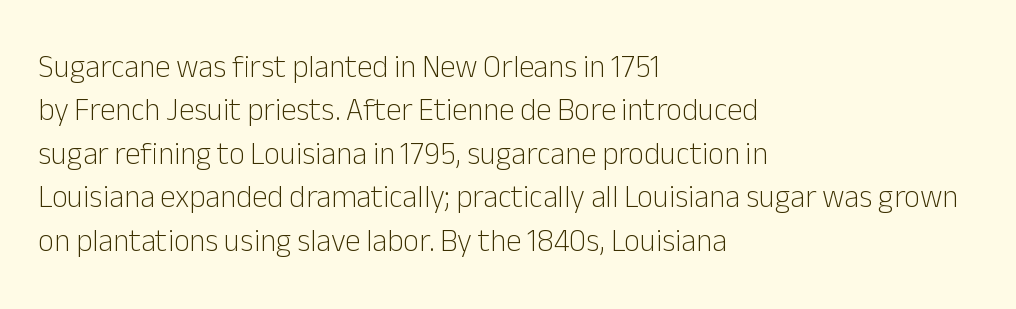
{"serif": "no", "italic": "no", "bold": "no", "weight": "light", "width": "normal", "stroke_contrast": "low", "x_height": "medium", "monospaced": "no", "underline": "no", "align": "left", "line_spacing": "normal", "line_spacing_ratio": 1.4, "letter_spacing": "normal", "letter_spacing_em": 0.0, "glyph_px": 31}
